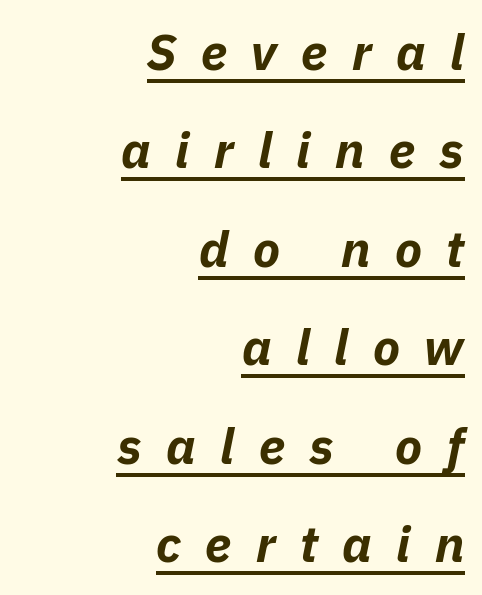
Students, observe the line beneath the letters — that is underlining. The letters are bold, with thick, heavy strokes. Airy leading. Words appear elongated and porous because spacing is wide. This sample is right-justified, so line beginnings fall wherever the words allow. Compared with ordinary roman type, these characters are visibly tilted.
